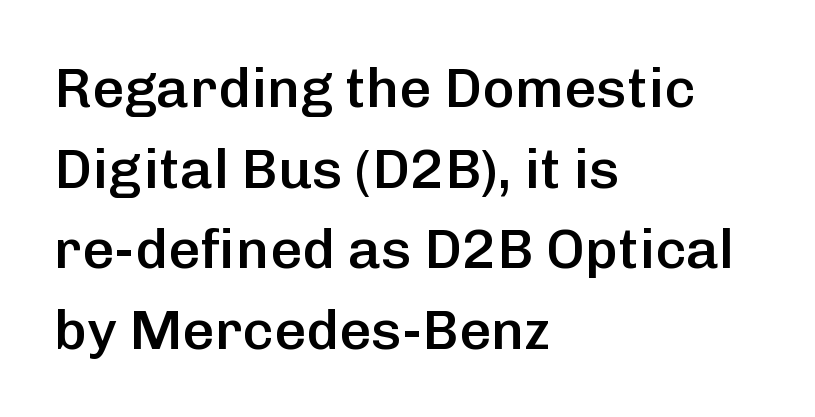
Q: Is the text bold? A: Semi-bold.
Q: Is the text italic (slanted)? A: No, it is upright.
Q: Is the typeface a serif or a sans-serif typeface? A: Sans-serif.
Q: Is the text underlined? A: No.
Q: How is the paragraph aligned? A: Left-aligned.
Q: Is the spacing between letters normal or unusually wide? A: Normal.
Q: Is the spacing between lines tight, normal or loose? A: Normal.
Q: Width (condensed, normal, or wide)? A: Normal.
Q: Stroke contrast? A: Low.
Q: x-height? A: Medium.
Q: Monospaced? A: No.
